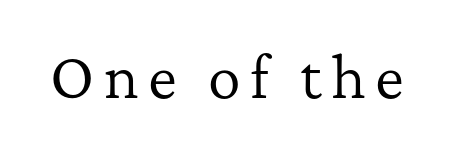
This sample uses a serif face. Stroke thickness stays within the range of a standard reading face or lighter. Decoration check: the copy has no underline. Nope, not italic — everything's standing straight.
